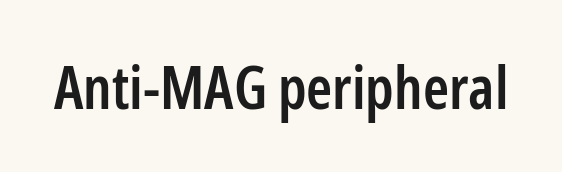
Q: Is the text bold? A: Semi-bold.
Q: Is the text italic (slanted)? A: No, it is upright.
Q: Is the typeface a serif or a sans-serif typeface? A: Sans-serif.
Q: Is the text underlined? A: No.
Q: Is the spacing between letters normal or unusually wide? A: Normal.
Q: Width (condensed, normal, or wide)? A: Condensed.
Q: Stroke contrast? A: Low.
Q: x-height? A: Medium.
Q: Monospaced? A: No.
